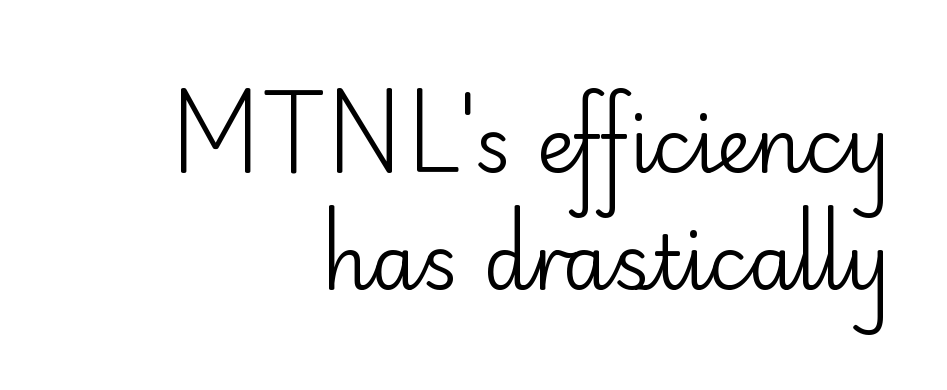
{"serif": "no", "italic": "no", "bold": "no", "weight": "regular", "width": "normal", "stroke_contrast": "low", "x_height": "small", "monospaced": "no", "underline": "no", "align": "right", "line_spacing": "normal", "line_spacing_ratio": 1.56, "letter_spacing": "normal", "letter_spacing_em": 0.0, "glyph_px": 75}
